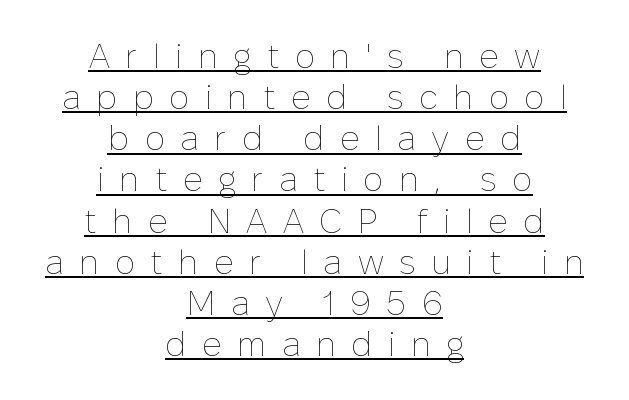
This rendering widens character spacing well past its baseline value. The rendering positions every line midway between the sides. Vertical stems look standard width or narrower in stroke. Each line of the rendering has a horizontal stroke beneath the glyphs. Italic? Not at all — the glyphs are vertical. The face used here is proportionally spaced, like ordinary book or web type.
